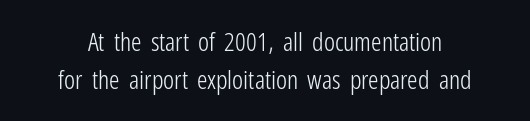
Q: Is the text bold? A: No.
Q: Is the text italic (slanted)? A: No, it is upright.
Q: Is the text underlined? A: No.
Q: Is the spacing between letters normal or unusually wide? A: Normal.
Q: Is the spacing between lines tight, normal or loose? A: Normal.
